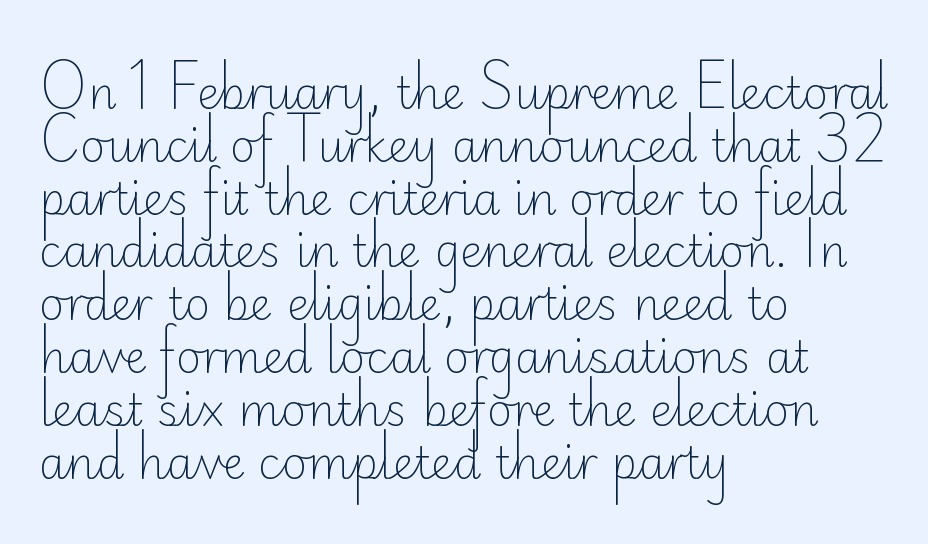
Q: Is the text bold? A: No.
Q: Is the text italic (slanted)? A: No, it is upright.
Q: Is the typeface a serif or a sans-serif typeface? A: Sans-serif.
Q: Is the text underlined? A: No.
Q: How is the paragraph aligned? A: Left-aligned.
Q: Is the spacing between letters normal or unusually wide? A: Normal.
Q: Width (condensed, normal, or wide)? A: Normal.
Q: Stroke contrast? A: Low.
Q: x-height? A: Small.
Q: Monospaced? A: No.
